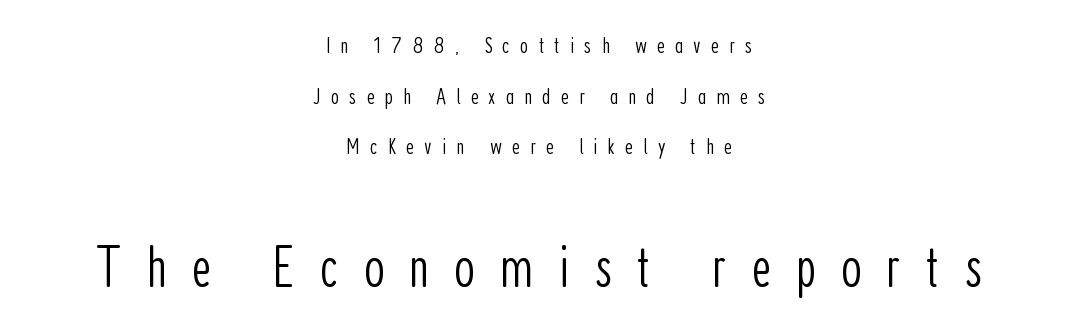
Q: Is the text bold? A: No.
Q: Is the text italic (slanted)? A: No, it is upright.
Q: Is the typeface a serif or a sans-serif typeface? A: Sans-serif.
Q: Is the text underlined? A: No.
Q: How is the paragraph aligned? A: Centered.
Q: Is the spacing between letters normal or unusually wide? A: Unusually wide.
Q: Is the spacing between lines tight, normal or loose? A: Loose.
Q: Which block of text is set in a larger size, the first (top) or the second (bottom)? A: The second (bottom) one.
Q: Width (condensed, normal, or wide)? A: Condensed.
Q: Stroke contrast? A: Low.
Q: x-height? A: Medium.
Q: Monospaced? A: No.
